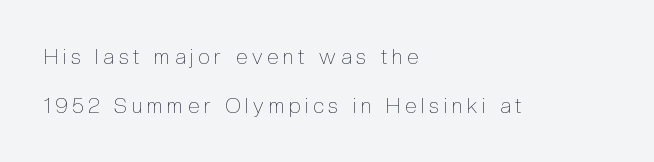
Q: Is the text bold? A: No.
Q: Is the text italic (slanted)? A: No, it is upright.
Q: Is the text underlined? A: No.
Q: How is the paragraph aligned? A: Left-aligned.
Q: Is the spacing between letters normal or unusually wide? A: Unusually wide.
Q: Is the spacing between lines tight, normal or loose? A: Loose.
